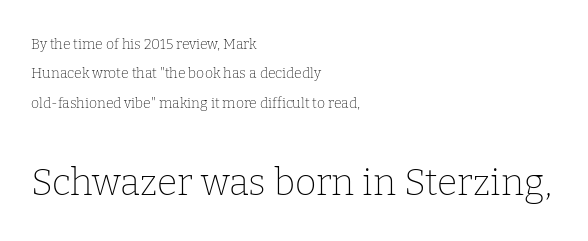
Q: Is the text bold? A: No.
Q: Is the text italic (slanted)? A: No, it is upright.
Q: Is the typeface a serif or a sans-serif typeface? A: Serif.
Q: Is the text underlined? A: No.
Q: How is the paragraph aligned? A: Left-aligned.
Q: Is the spacing between letters normal or unusually wide? A: Normal.
Q: Is the spacing between lines tight, normal or loose? A: Loose.
Q: Which block of text is set in a larger size, the first (top) or the second (bottom)? A: The second (bottom) one.
Q: Width (condensed, normal, or wide)? A: Normal.
Q: Stroke contrast? A: Low.
Q: x-height? A: Medium.
Q: Monospaced? A: No.
